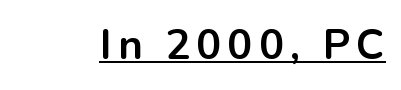
Q: Is the text bold? A: Yes.
Q: Is the text italic (slanted)? A: No, it is upright.
Q: Is the typeface a serif or a sans-serif typeface? A: Sans-serif.
Q: Is the text underlined? A: Yes.
Q: Width (condensed, normal, or wide)? A: Normal.
Q: Stroke contrast? A: Low.
Q: x-height? A: Medium.
Q: Monospaced? A: No.
